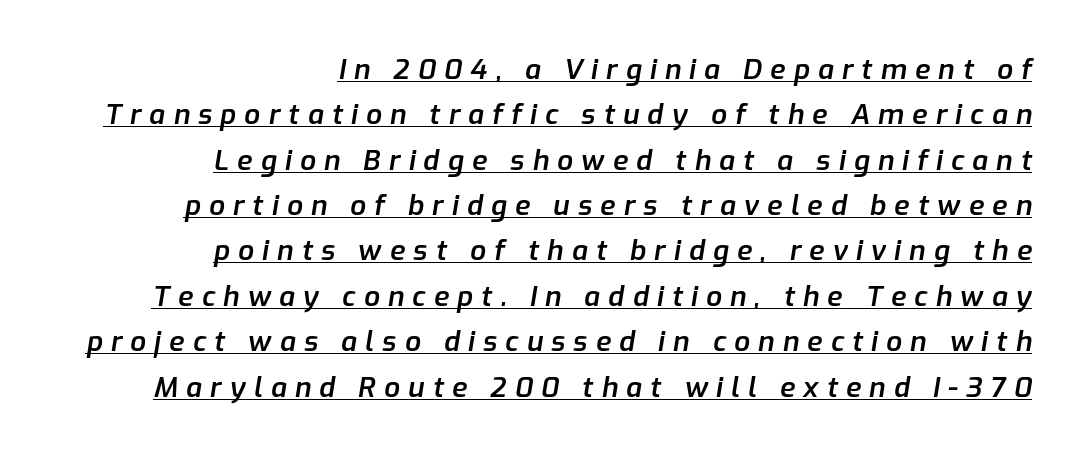
The image shows 28 px semibold type, italic (leaning right); set right-aligned, normal line spacing (1.62x), unusually wide letter spacing (+0.29 em), underlined; low stroke contrast and a medium x-height.
